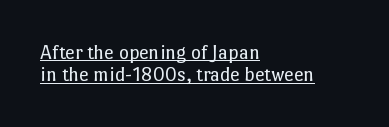
The image shows 21 px text type, upright; set left-aligned, tight line spacing (1.07x), normal letter spacing, underlined.
